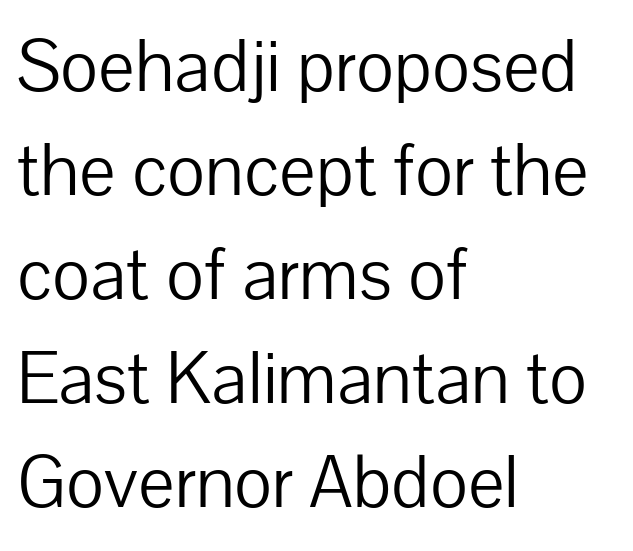
The image shows 77 px light sans-serif type, upright; set left-aligned, normal line spacing (1.35x), normal letter spacing, not underlined; low stroke contrast and a medium x-height.
